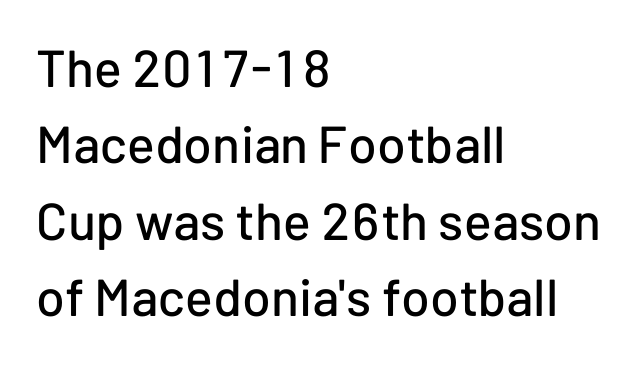
Q: Is the text italic (slanted)? A: No, it is upright.
Q: Is the typeface a serif or a sans-serif typeface? A: Sans-serif.
Q: Is the text underlined? A: No.
Q: How is the paragraph aligned? A: Left-aligned.
Q: Is the spacing between letters normal or unusually wide? A: Normal.
Q: Is the spacing between lines tight, normal or loose? A: Normal.
Q: Width (condensed, normal, or wide)? A: Normal.
Q: Stroke contrast? A: Low.
Q: x-height? A: Medium.
Q: Monospaced? A: No.
